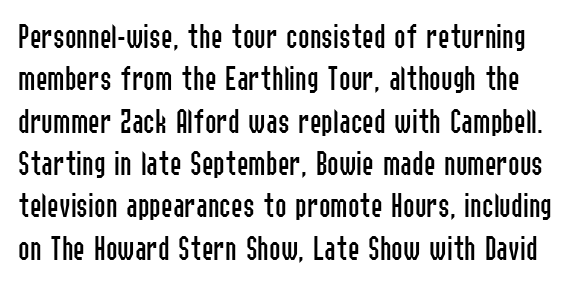
{"serif": "no", "italic": "no", "bold": "no", "weight": "regular", "width": "condensed", "stroke_contrast": "low", "x_height": "medium", "monospaced": "no", "underline": "no", "line_spacing_ratio": 1.21, "letter_spacing": "normal", "letter_spacing_em": 0.0, "glyph_px": 35}
